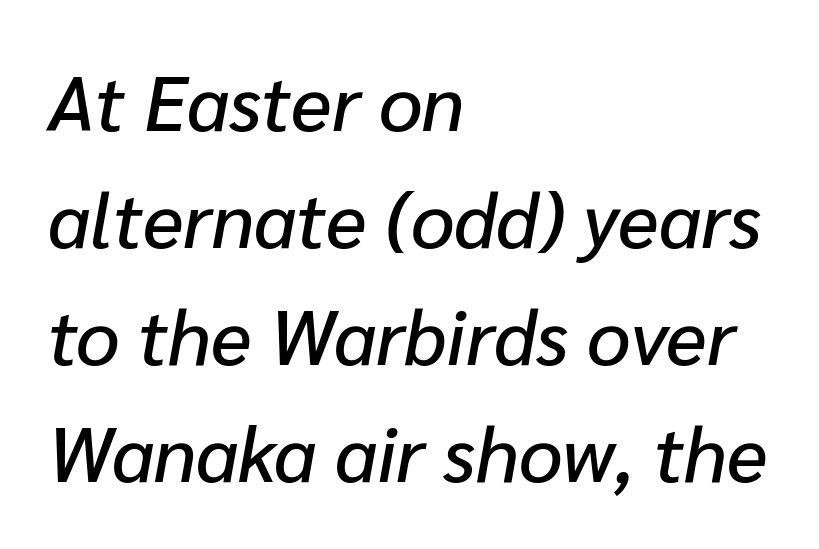
The image shows 77 px text type, italic (leaning right); set left-aligned, normal line spacing (1.52x), normal letter spacing, not underlined; low stroke contrast and a medium x-height.
